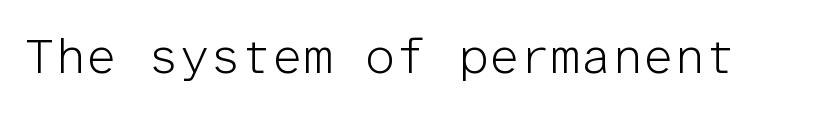
Q: Is the text bold? A: No.
Q: Is the text italic (slanted)? A: No, it is upright.
Q: Is the typeface a serif or a sans-serif typeface? A: Sans-serif.
Q: Is the text underlined? A: No.
Q: Is the spacing between letters normal or unusually wide? A: Normal.
Q: Width (condensed, normal, or wide)? A: Normal.
Q: Stroke contrast? A: Low.
Q: x-height? A: Medium.
Q: Monospaced? A: Yes.
